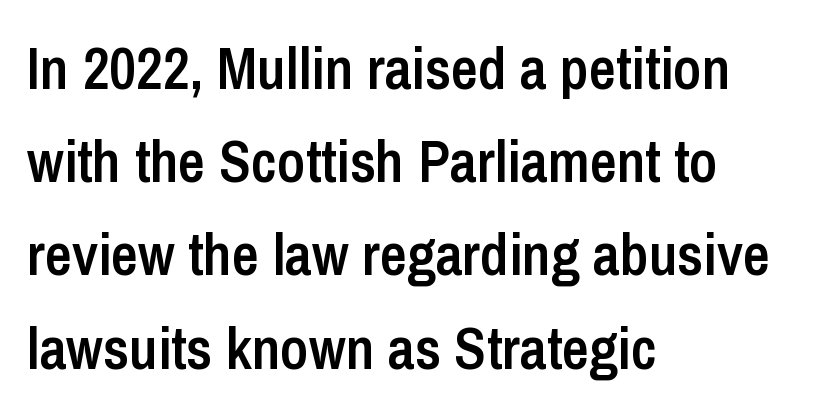
The rendering uses a semibold face; strokes are thickened but not to full bold. The letters advance in unequal steps, a hallmark of proportional type. Type without underlining. The type family on display is of the sans-serif kind. What stands out about the letter spacing? Nothing — it is the standard amount.
